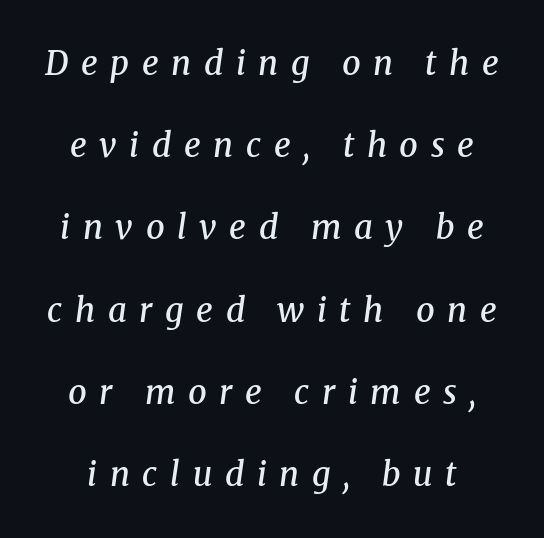
{"serif": "yes", "italic": "yes", "lean": "right", "slant_degrees": 8, "bold": "semi", "weight": "semibold", "width": "normal", "stroke_contrast": "medium", "x_height": "medium", "monospaced": "no", "underline": "no", "line_spacing": "loose", "line_spacing_ratio": 2.49, "letter_spacing": "wide", "letter_spacing_em": 0.38, "glyph_px": 33}
